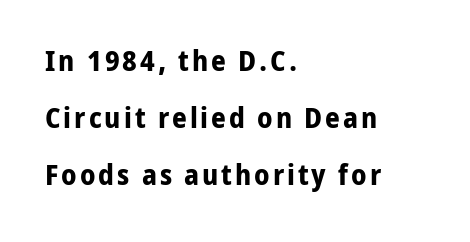
Q: Is the text bold? A: Yes.
Q: Is the text italic (slanted)? A: No, it is upright.
Q: Is the typeface a serif or a sans-serif typeface? A: Sans-serif.
Q: Is the text underlined? A: No.
Q: How is the paragraph aligned? A: Left-aligned.
Q: Is the spacing between lines tight, normal or loose? A: Loose.
Q: Width (condensed, normal, or wide)? A: Normal.
Q: Stroke contrast? A: Low.
Q: x-height? A: Medium.
Q: Monospaced? A: No.
